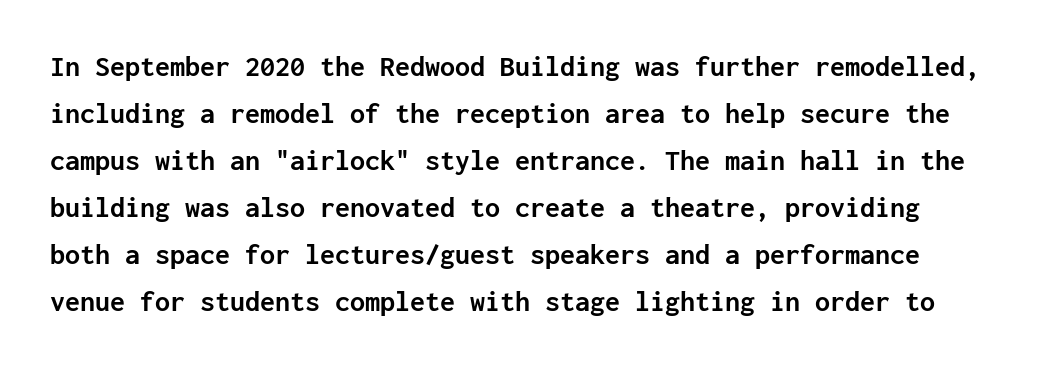
No feet cap the strokes, marking this as sans-serif type. Glyph-to-glyph distance matches everyday printed text. Honestly, there is no underline to notice here at all. Does the weight exceed regular? Yes, all the way to bold. Monospaced: the letters line up in strict vertical columns.
